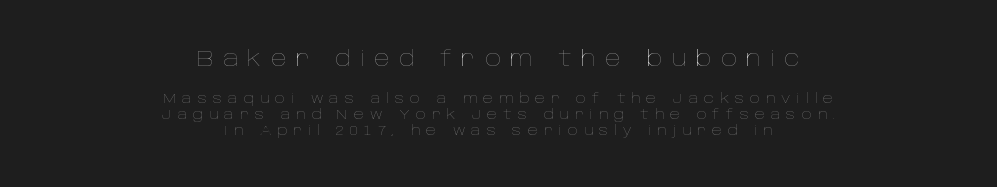
The image shows 22 px text type, upright; set centered, tight line spacing (1.14x), unusually wide letter spacing (+0.42 em), not underlined; the first (top) block is 1.57x larger.
